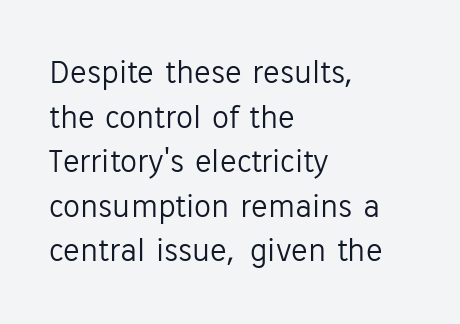
The image shows 34 px light sans-serif type, upright; set left-aligned, normal line spacing (1.31x), normal letter spacing, not underlined; low stroke contrast and a medium x-height.
